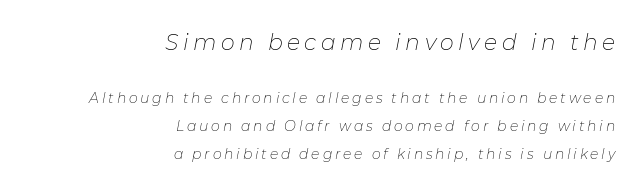
{"italic": "yes", "lean": "right", "slant_degrees": 11, "bold": "no", "underline": "no", "align": "right", "line_spacing": "loose", "line_spacing_ratio": 1.99, "letter_spacing": "wide", "letter_spacing_em": 0.2, "larger_block": "first", "size_ratio": 1.57, "glyph_px": 22}
